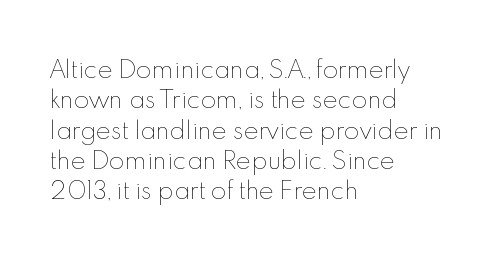
The image shows 23 px text type, upright; set left-aligned, normal line spacing (1.32x), normal letter spacing, not underlined.
